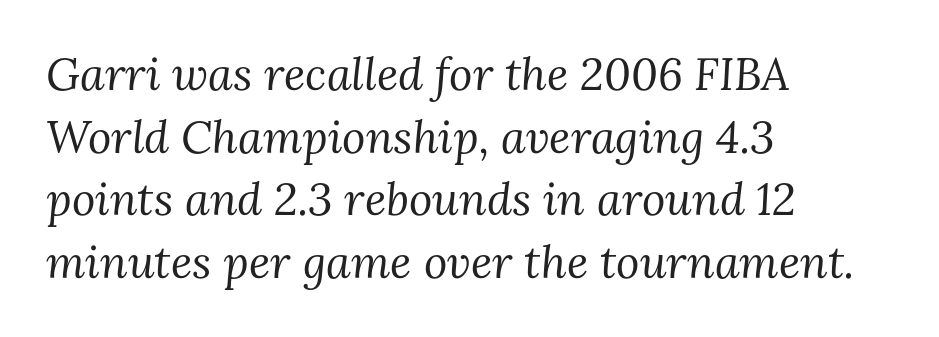
The image shows 45 px regular-weight serif type, italic (leaning right); set left-aligned, normal line spacing (1.39x), normal letter spacing, not underlined; medium stroke contrast and a medium x-height.
